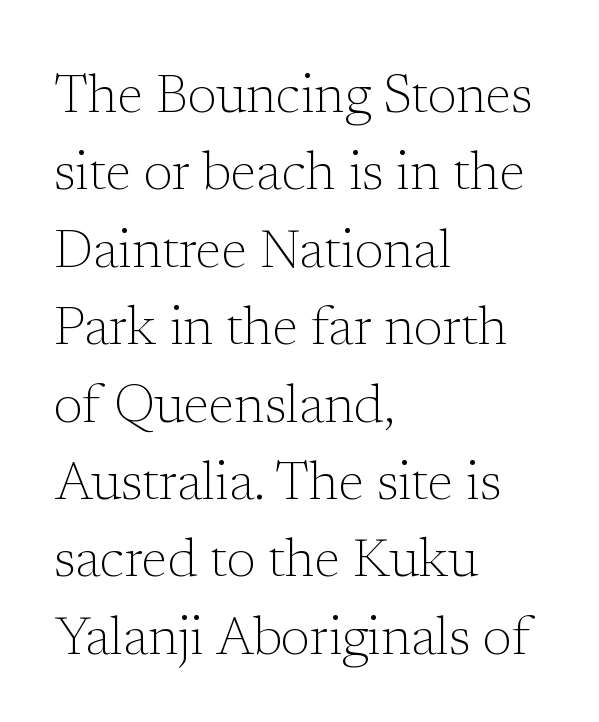
{"serif": "yes", "italic": "no", "bold": "no", "weight": "light", "width": "normal", "stroke_contrast": "low", "x_height": "medium", "monospaced": "no", "underline": "no", "align": "left", "line_spacing": "normal", "line_spacing_ratio": 1.46, "letter_spacing": "normal", "letter_spacing_em": 0.0, "glyph_px": 53}
